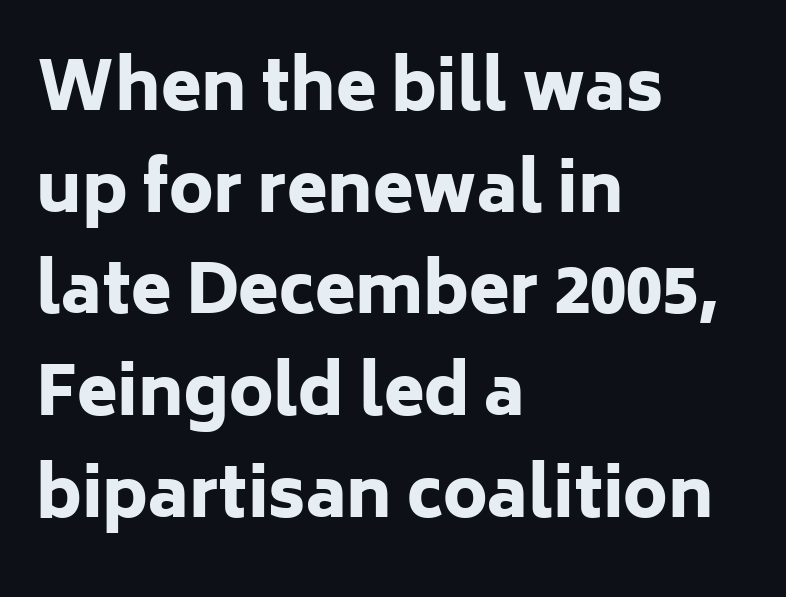
What stands out about the letter spacing? Nothing — it is the standard amount. Note the varied advance widths — an 'i' is clearly narrower than an 'm'. The words here are not underlined. These lines carry a lot of weight — the face is fully bold. Notice how the passage keeps a crisp vertical edge on the left only.
